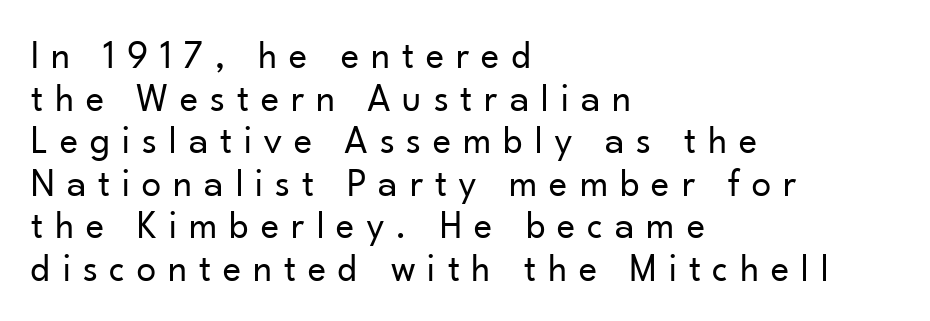
{"serif": "no", "italic": "no", "bold": "no", "weight": "regular", "width": "normal", "stroke_contrast": "low", "x_height": "small", "monospaced": "no", "underline": "no", "align": "left", "line_spacing": "tight", "line_spacing_ratio": 1.09, "letter_spacing": "wide", "letter_spacing_em": 0.31, "glyph_px": 39}
